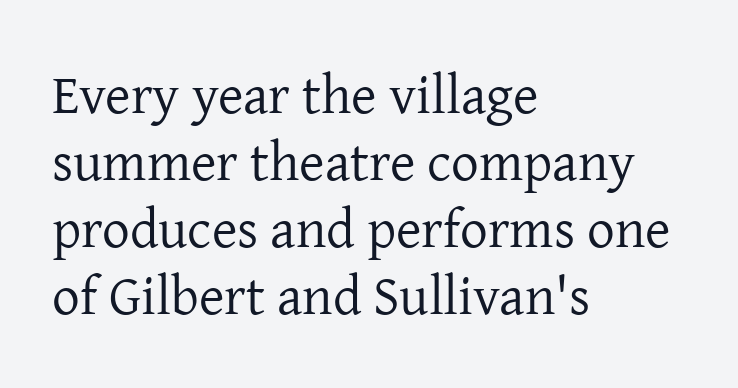
The image shows 55 px regular-weight serif type, upright; set left-aligned, line spacing 1.22x, normal letter spacing, not underlined; low stroke contrast and a medium x-height.
